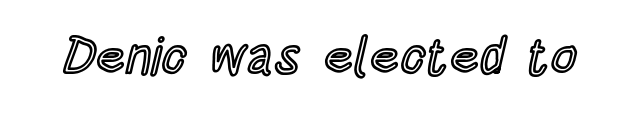
Words appear dense and cohesive because spacing is normal. Letters rest on an invisible, unmarked baseline. Varying glyph widths throughout — classic text-font behaviour.
